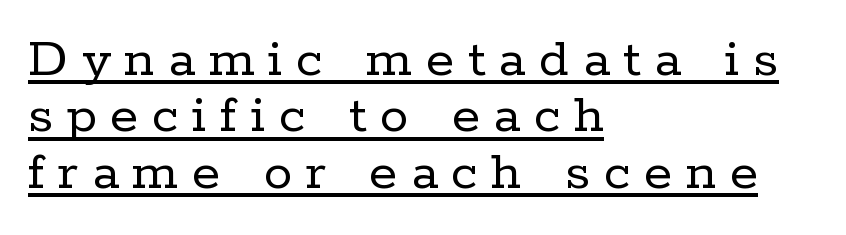
{"serif": "yes", "italic": "no", "bold": "no", "weight": "regular", "width": "normal", "stroke_contrast": "low", "x_height": "medium", "monospaced": "no", "underline": "yes", "align": "left", "line_spacing": "tight", "line_spacing_ratio": 0.99, "letter_spacing": "wide", "letter_spacing_em": 0.24, "glyph_px": 57}
